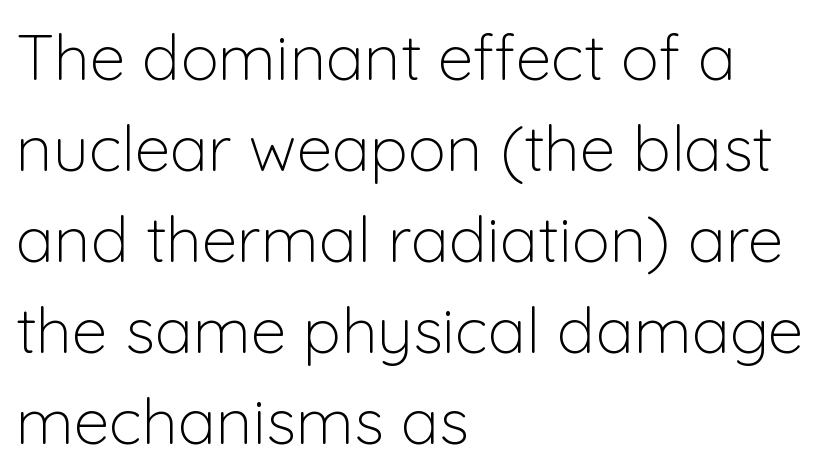
The image shows 64 px light sans-serif type, upright; set left-aligned, normal line spacing (1.42x), normal letter spacing, not underlined; low stroke contrast and a medium x-height.
